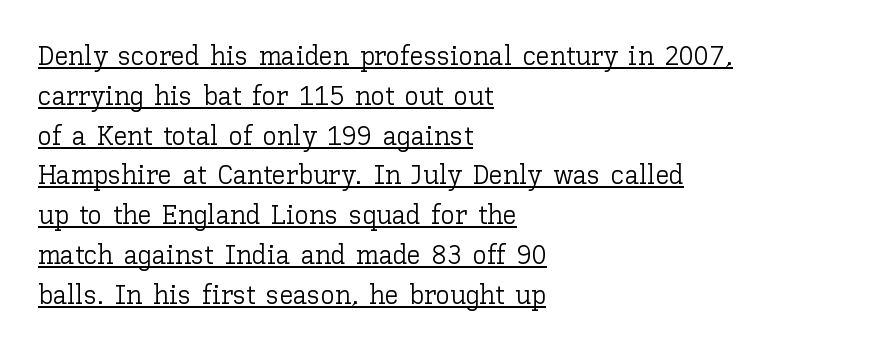
{"italic": "no", "bold": "no", "weight": "light", "width": "normal", "stroke_contrast": "low", "x_height": "medium", "monospaced": "no", "underline": "yes", "align": "left", "line_spacing": "normal", "line_spacing_ratio": 1.42, "letter_spacing": "normal", "letter_spacing_em": 0.0, "glyph_px": 28}
